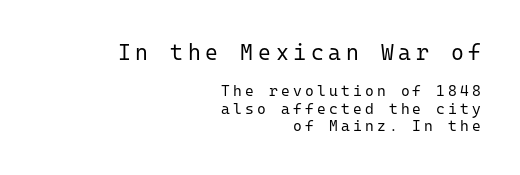
{"italic": "no", "bold": "no", "underline": "no", "align": "right", "line_spacing_ratio": 1.17, "letter_spacing": "wide", "letter_spacing_em": 0.21, "larger_block": "first", "size_ratio": 1.47, "glyph_px": 22}
